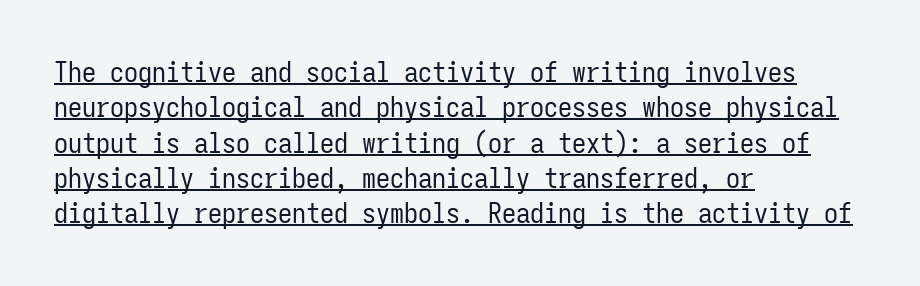
Notice how descenders clear the ascenders below comfortably — that's standard leading. The text was rendered using a sans face with plain stroke endings. Each letter, wide or thin by design, is forced into the same width here. Line beginnings align vertically; line endings do not.
